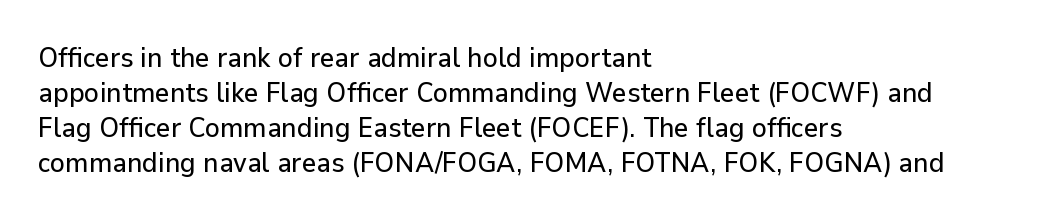
Q: Is the text italic (slanted)? A: No, it is upright.
Q: Is the typeface a serif or a sans-serif typeface? A: Sans-serif.
Q: Is the text underlined? A: No.
Q: How is the paragraph aligned? A: Left-aligned.
Q: Is the spacing between letters normal or unusually wide? A: Normal.
Q: Is the spacing between lines tight, normal or loose? A: Normal.
Q: Width (condensed, normal, or wide)? A: Normal.
Q: Stroke contrast? A: Low.
Q: x-height? A: Medium.
Q: Monospaced? A: No.
